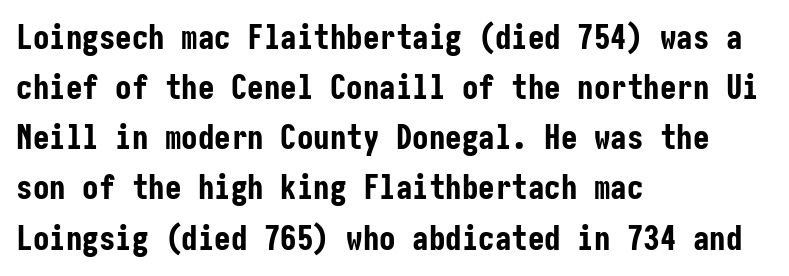
Vertical spacing — default. Type style note: lacks serifs. The typesetter chose a ragged-right arrangement here. Any mark beneath the type? The region is blank. Default kerning and tracking; the words read as compact shapes.
